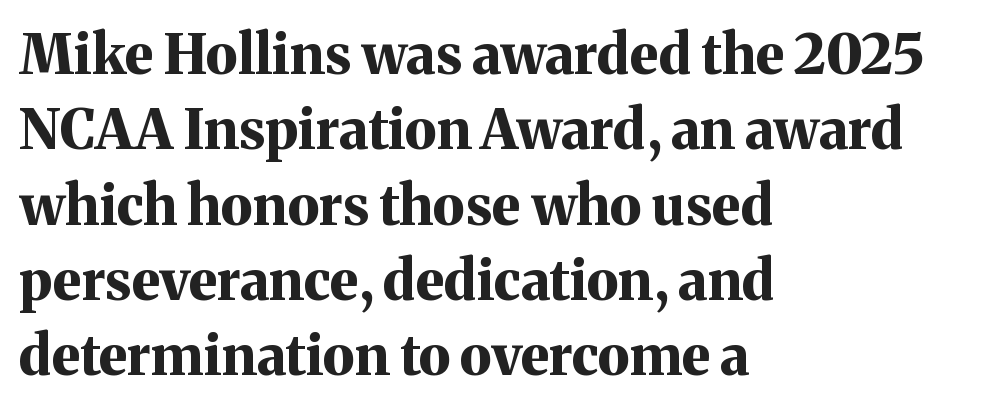
{"serif": "yes", "italic": "no", "bold": "yes", "weight": "bold", "width": "normal", "stroke_contrast": "medium", "x_height": "medium", "monospaced": "no", "underline": "no", "align": "left", "line_spacing": "normal", "line_spacing_ratio": 1.37, "letter_spacing": "normal", "letter_spacing_em": 0.0, "glyph_px": 55}
